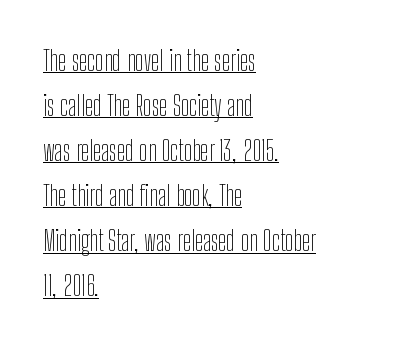
Check where the strokes stop: nothing finishes them off — pure sans. The paragraph shown leans on its left margin. This block has exactly the height ordinary leading produces. Stems and bowls with no extra thickness — not bold.
